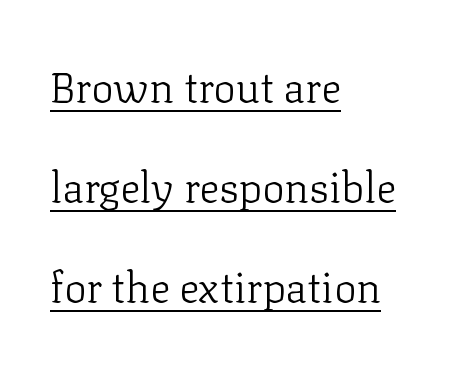
Quick note: underline on. Is the letter spacing exaggerated? No — it looks like the ordinary default. The passage shown is not bold in any degree. Loosely led — the rows are spread out. Do the letters lean? They stand straight. Examine the stroke ends and you'll spot serifs.
